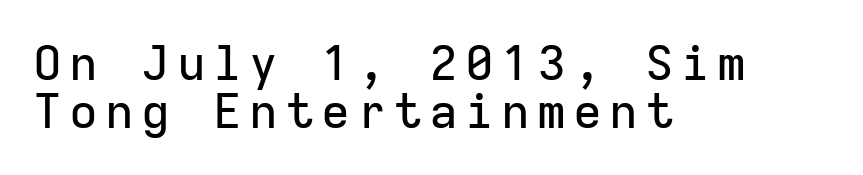
The image shows 48 px sans-serif type, upright, monospaced; set left-aligned, tight line spacing (0.99x), not underlined; low stroke contrast and a medium x-height.
